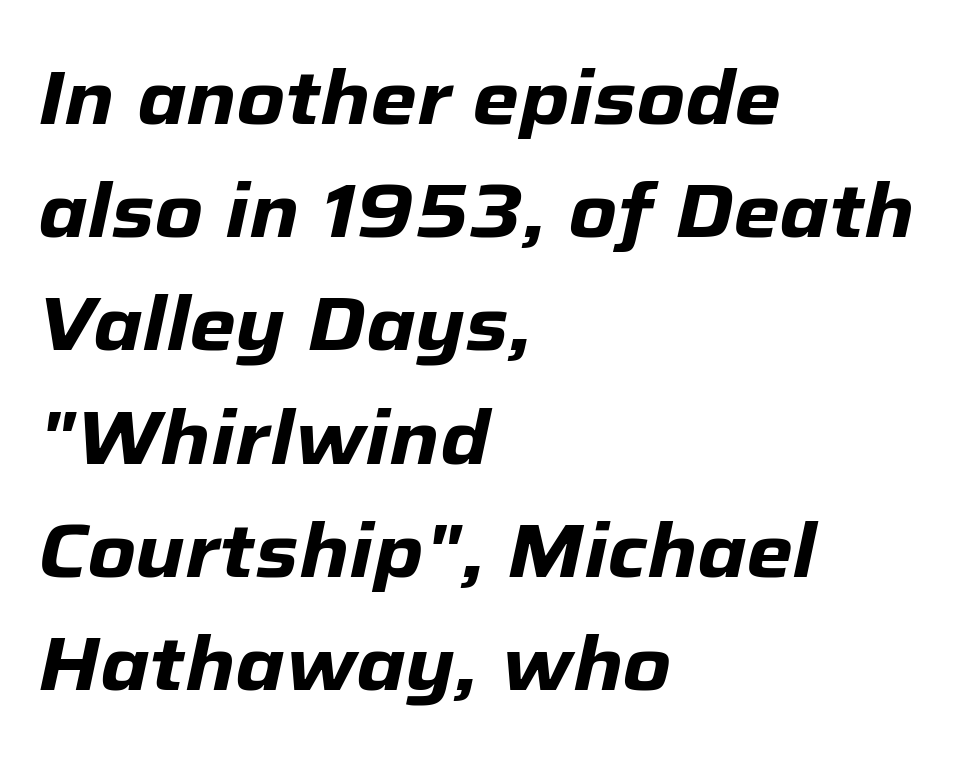
{"italic": "yes", "lean": "right", "slant_degrees": 12, "bold": "yes", "weight": "heavy", "width": "normal", "stroke_contrast": "low", "x_height": "medium", "monospaced": "no", "underline": "no", "align": "left", "line_spacing": "normal", "line_spacing_ratio": 1.51, "letter_spacing": "normal", "letter_spacing_em": 0.0, "glyph_px": 75}
